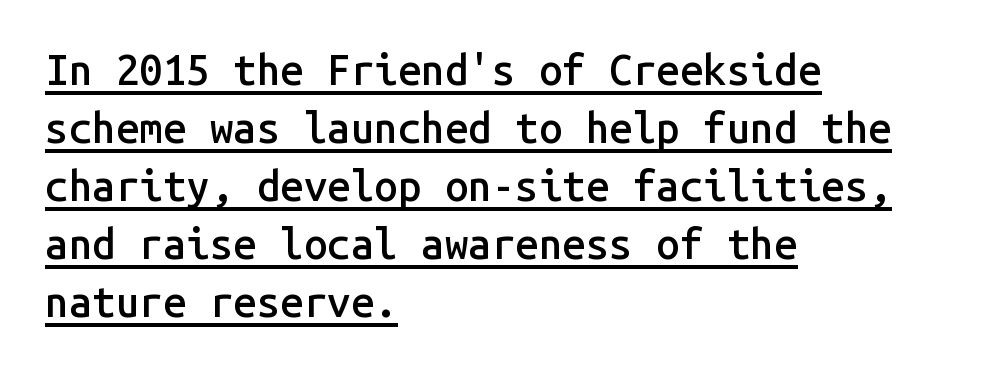
Q: Is the text bold? A: Semi-bold.
Q: Is the text italic (slanted)? A: No, it is upright.
Q: Is the typeface a serif or a sans-serif typeface? A: Sans-serif.
Q: Is the text underlined? A: Yes.
Q: How is the paragraph aligned? A: Left-aligned.
Q: Is the spacing between letters normal or unusually wide? A: Normal.
Q: Is the spacing between lines tight, normal or loose? A: Normal.
Q: Width (condensed, normal, or wide)? A: Normal.
Q: Stroke contrast? A: Low.
Q: x-height? A: Medium.
Q: Monospaced? A: Yes.
